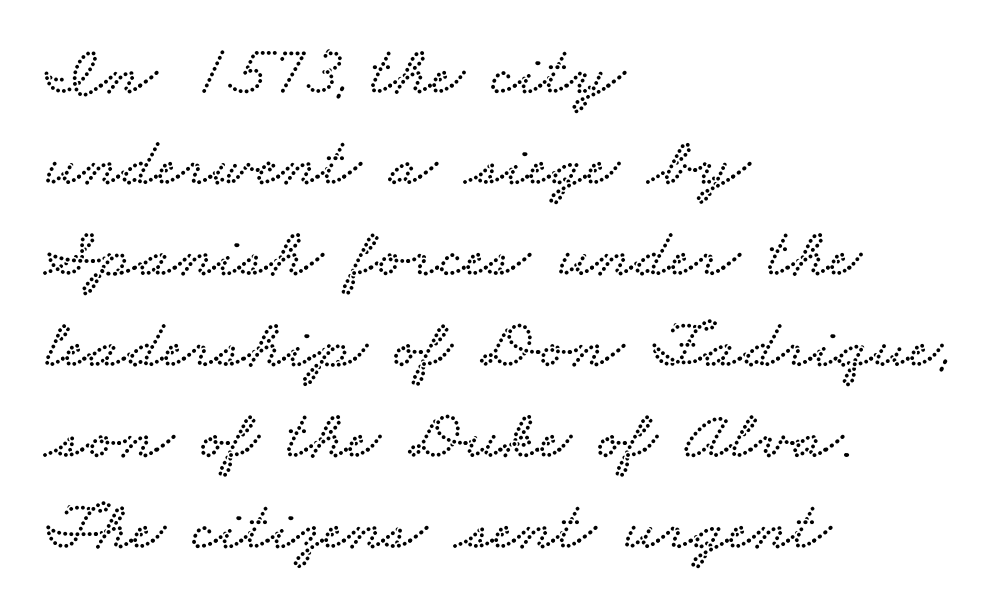
{"serif": "yes", "width": "wide", "stroke_contrast": "low", "x_height": "small", "monospaced": "no", "underline": "no", "align": "left", "line_spacing": "normal", "line_spacing_ratio": 1.3, "letter_spacing": "normal", "letter_spacing_em": 0.0, "glyph_px": 70}
